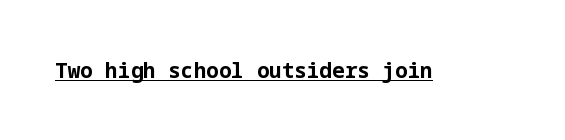
Emphasis is given by a line drawn under the lettering. Weight: bold. Honestly, the letter spacing is just normal — you wouldn't notice it. Is there any slant? The stems are plumb.
